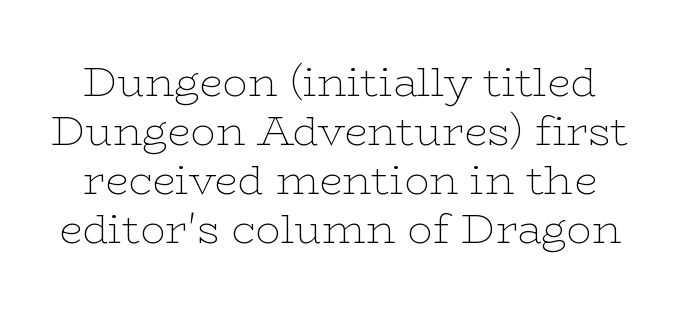
Nothing unusual about the tracking: characters are spaced as the font intends. Compared with a typical body face, this is equally light or lighter still. This is roman type, the default non-slanted kind. Unlike a clean sans, this face finishes its strokes with serifs. The face used here is proportionally spaced, like ordinary book or web type.
